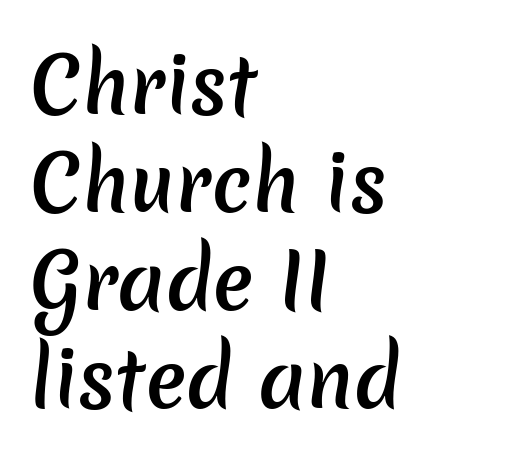
Varying glyph widths throughout — classic text-font behaviour. There is no visible air inserted between adjacent glyphs. Emphasis by weight is partial: semibold. Regarding leading, the lines here are spaced in the standard way. The font family rendered here belongs to the sans-serif group. The ragged edge is on the right, which tells us the setting is flush left.
